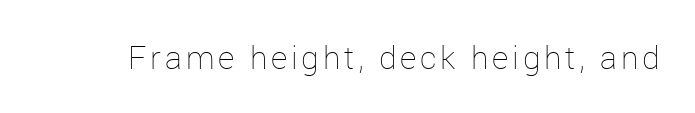
Italic: no, the glyphs are upright roman. Check under the words: just untouched page. This sample has the flowing, uneven cadence of proportional lettering. The letterforms sit at book weight or below.
